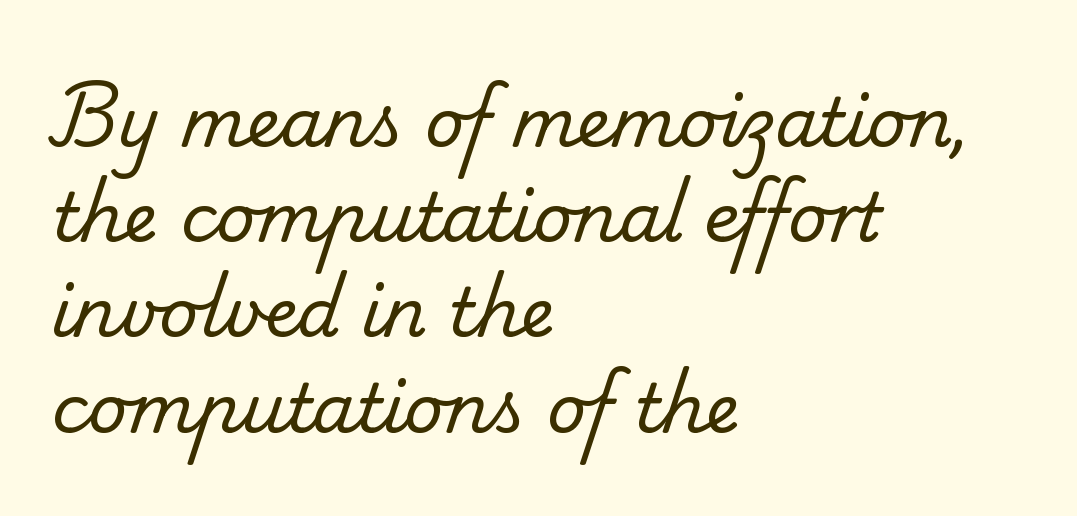
The image shows 68 px regular-weight serif type; set left-aligned, normal line spacing (1.4x), normal letter spacing, not underlined; low stroke contrast and a small x-height.
